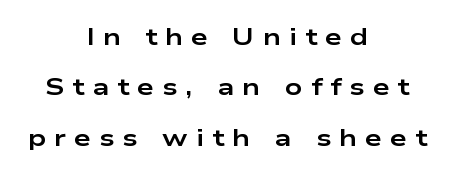
The image shows 24 px bold type, upright; set centered, loose line spacing (2.1x), unusually wide letter spacing (+0.34 em), not underlined.
